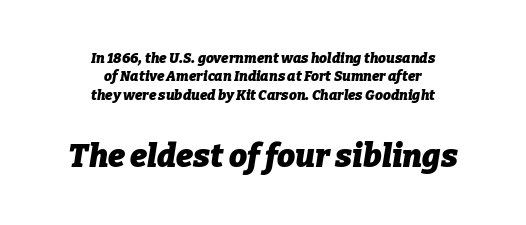
The image shows 32 px heavy type, italic (leaning right); set centered, normal line spacing (1.31x), normal letter spacing, not underlined; the second (bottom) block is 2.29x larger; low stroke contrast and a medium x-height.
